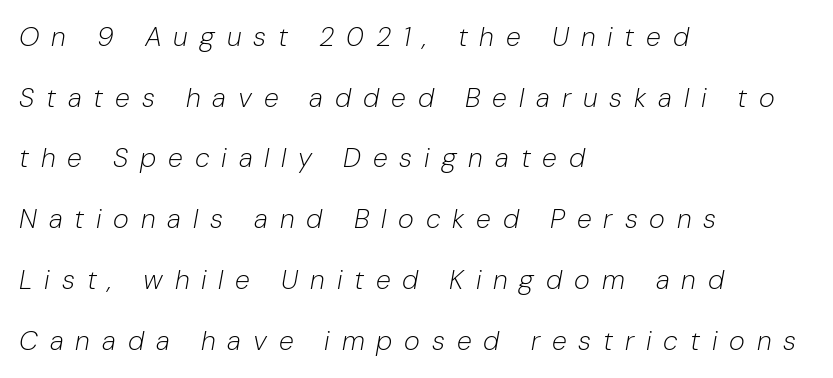
Q: Is the text bold? A: No.
Q: Is the text italic (slanted)? A: Yes, it leans right by about 10 degrees.
Q: Is the text underlined? A: No.
Q: How is the paragraph aligned? A: Left-aligned.
Q: Is the spacing between letters normal or unusually wide? A: Unusually wide.
Q: Is the spacing between lines tight, normal or loose? A: Loose.
